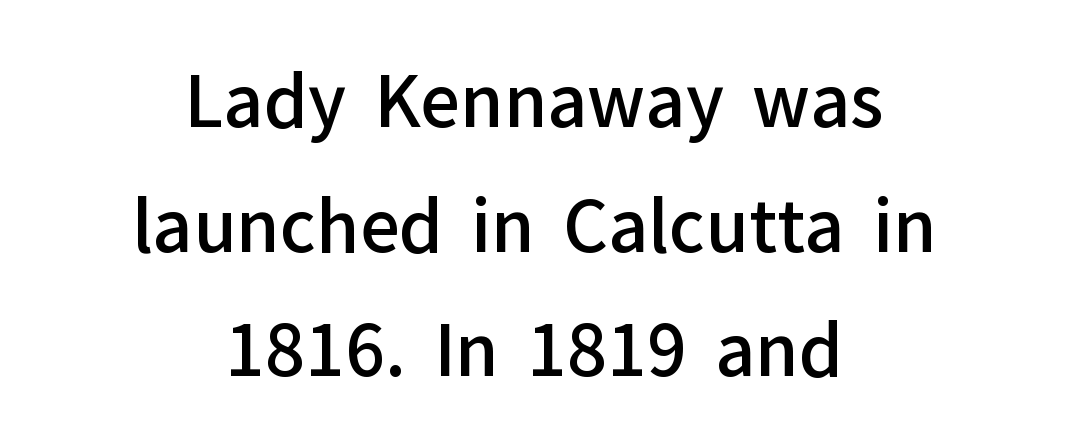
{"serif": "no", "italic": "no", "bold": "semi", "weight": "semibold", "width": "normal", "stroke_contrast": "low", "x_height": "medium", "monospaced": "no", "underline": "no", "align": "center", "line_spacing_ratio": 1.78, "letter_spacing": "normal", "letter_spacing_em": 0.0, "glyph_px": 70}
